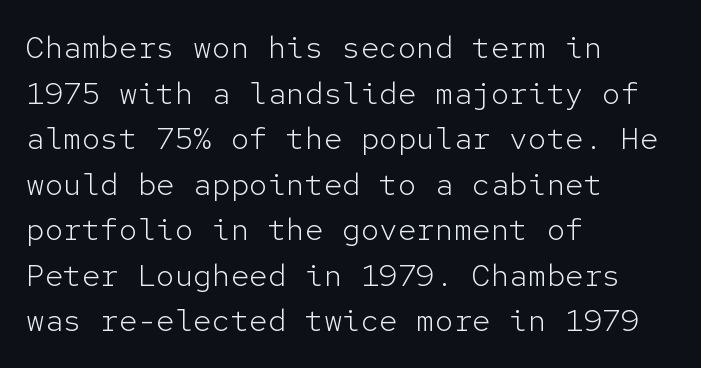
Q: Is the text bold? A: No.
Q: Is the text italic (slanted)? A: No, it is upright.
Q: Is the typeface a serif or a sans-serif typeface? A: Sans-serif.
Q: Is the text underlined? A: No.
Q: How is the paragraph aligned? A: Left-aligned.
Q: Is the spacing between letters normal or unusually wide? A: Normal.
Q: Is the spacing between lines tight, normal or loose? A: Normal.
Q: Width (condensed, normal, or wide)? A: Normal.
Q: Stroke contrast? A: Low.
Q: x-height? A: Medium.
Q: Monospaced? A: Yes.
